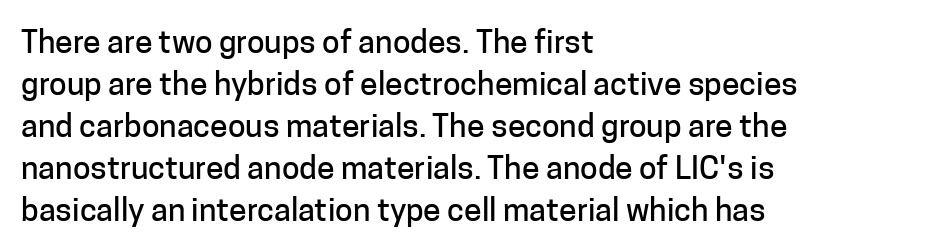
The designer left line spacing at the default. Every character sits straight up, as roman type does. Serif or sans? Sans — the stroke terminals are bare. Underlining? Definitely not there. Nothing unusual about the tracking: characters are spaced as the font intends.
